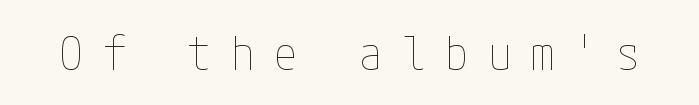
The image shows 46 px thin, condensed type, upright; set unusually wide letter spacing (+0.43 em), not underlined; low stroke contrast and a medium x-height.
